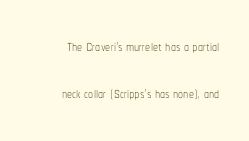
The image shows 20 px text type, upright; set right-aligned, loose line spacing (2.33x), normal letter spacing, not underlined.
